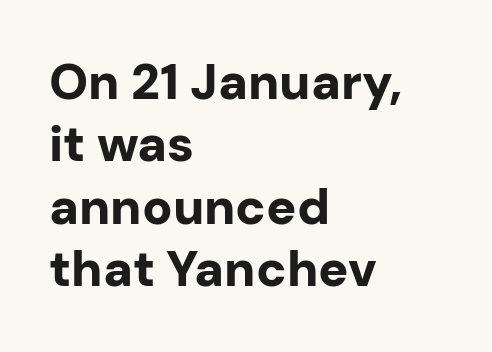
The image shows 50 px bold sans-serif type, upright; set left-aligned, normal line spacing (1.25x), normal letter spacing, not underlined; low stroke contrast and a medium x-height.
